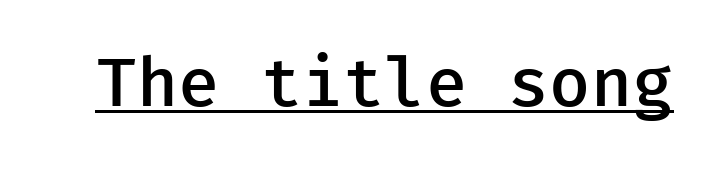
{"serif": "no", "italic": "no", "bold": "semi", "weight": "semibold", "width": "normal", "stroke_contrast": "low", "x_height": "medium", "underline": "yes", "letter_spacing": "normal", "letter_spacing_em": 0.0, "glyph_px": 67}
